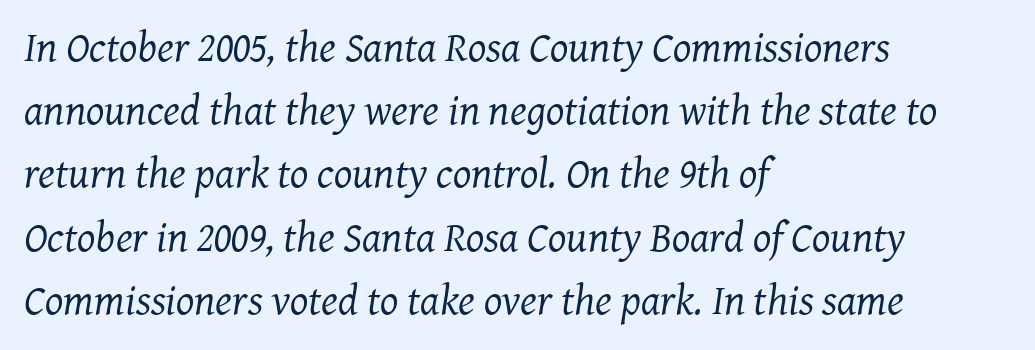
{"serif": "yes", "italic": "yes", "lean": "right", "slant_degrees": 7, "bold": "no", "weight": "regular", "width": "normal", "stroke_contrast": "medium", "x_height": "medium", "monospaced": "no", "underline": "no", "align": "left", "line_spacing": "normal", "line_spacing_ratio": 1.47, "letter_spacing": "normal", "letter_spacing_em": 0.0, "glyph_px": 43}
